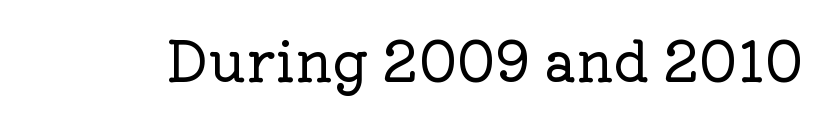
The image shows 55 px serif type, upright; set normal letter spacing, not underlined; low stroke contrast and a medium x-height.
